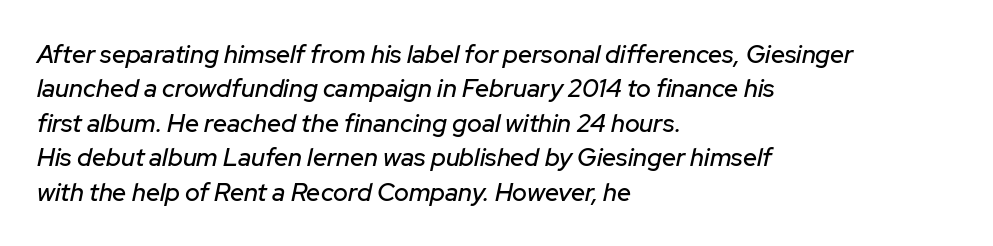
Q: Is the text italic (slanted)? A: Yes, it leans right by about 12 degrees.
Q: Is the text underlined? A: No.
Q: How is the paragraph aligned? A: Left-aligned.
Q: Is the spacing between letters normal or unusually wide? A: Normal.
Q: Is the spacing between lines tight, normal or loose? A: Normal.
